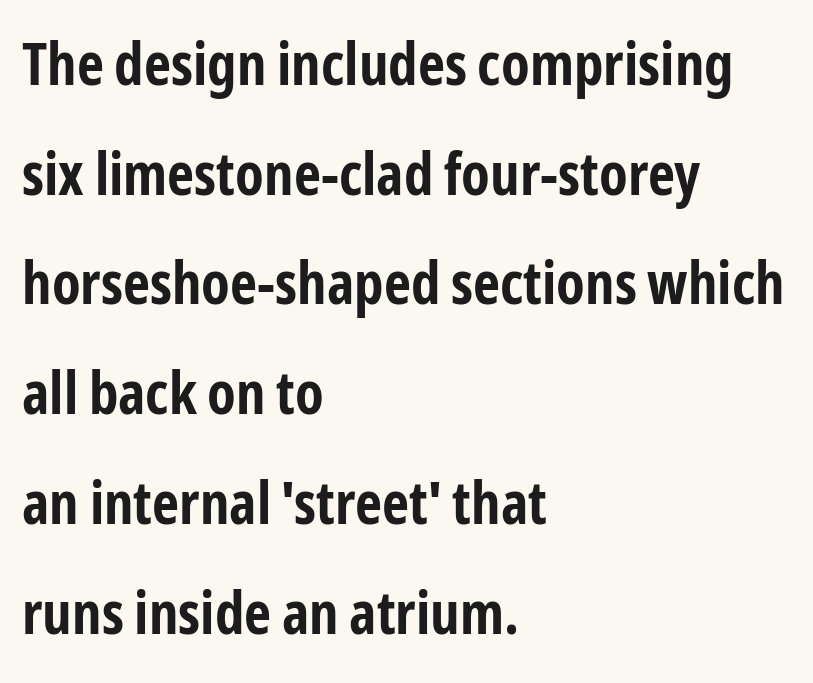
Q: Is the text bold? A: Yes.
Q: Is the text italic (slanted)? A: No, it is upright.
Q: Is the typeface a serif or a sans-serif typeface? A: Sans-serif.
Q: Is the text underlined? A: No.
Q: How is the paragraph aligned? A: Left-aligned.
Q: Is the spacing between letters normal or unusually wide? A: Normal.
Q: Width (condensed, normal, or wide)? A: Condensed.
Q: Stroke contrast? A: Low.
Q: x-height? A: Medium.
Q: Monospaced? A: No.
